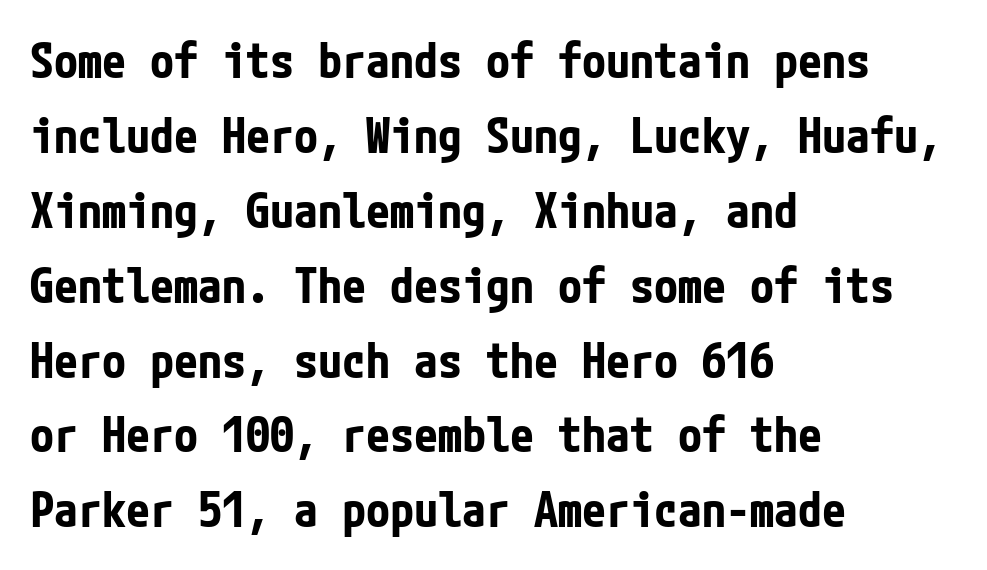
Q: Is the text bold? A: Yes.
Q: Is the text italic (slanted)? A: No, it is upright.
Q: Is the typeface a serif or a sans-serif typeface? A: Sans-serif.
Q: Is the text underlined? A: No.
Q: How is the paragraph aligned? A: Left-aligned.
Q: Is the spacing between letters normal or unusually wide? A: Normal.
Q: Is the spacing between lines tight, normal or loose? A: Normal.
Q: Width (condensed, normal, or wide)? A: Condensed.
Q: Stroke contrast? A: Low.
Q: x-height? A: Medium.
